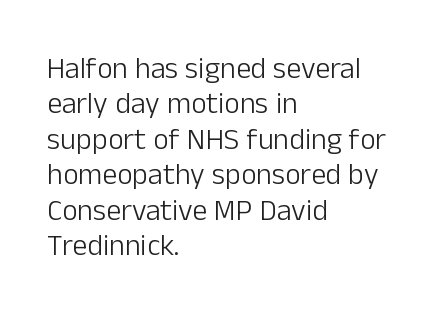
{"serif": "no", "italic": "no", "bold": "no", "weight": "light", "width": "normal", "stroke_contrast": "low", "x_height": "medium", "monospaced": "no", "underline": "no", "align": "left", "line_spacing_ratio": 1.18, "letter_spacing": "normal", "letter_spacing_em": 0.0, "glyph_px": 30}
